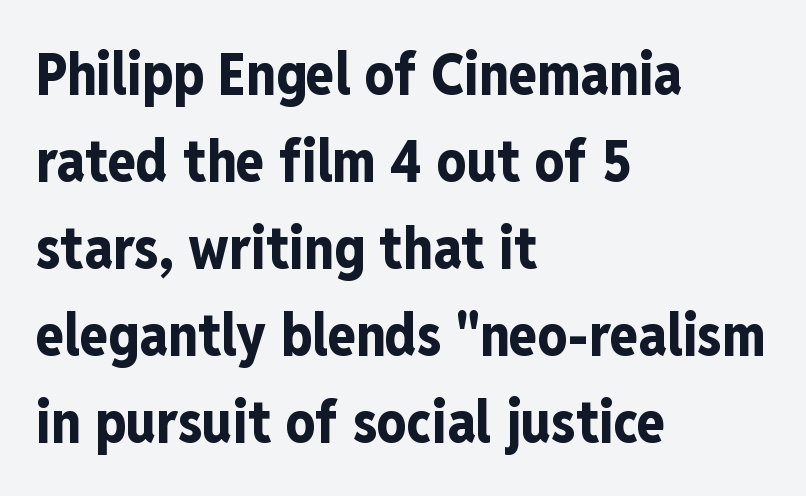
{"serif": "no", "italic": "no", "bold": "yes", "weight": "bold", "width": "condensed", "stroke_contrast": "low", "x_height": "medium", "monospaced": "no", "underline": "no", "align": "left", "line_spacing": "normal", "line_spacing_ratio": 1.5, "letter_spacing": "normal", "letter_spacing_em": 0.0, "glyph_px": 58}
